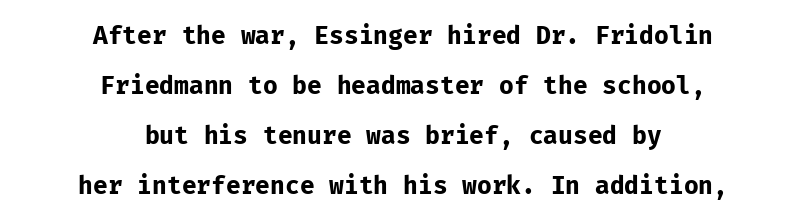
Nothing unusual about the tracking: characters are spaced as the font intends. No italicization has been applied; the sample stays upright. Chunky letters — that's bold for sure. Baseline-to-baseline distance is far greater than the letter height. The passage is arranged like a title page — every line centered. Each row of text sits above clean, open space.
